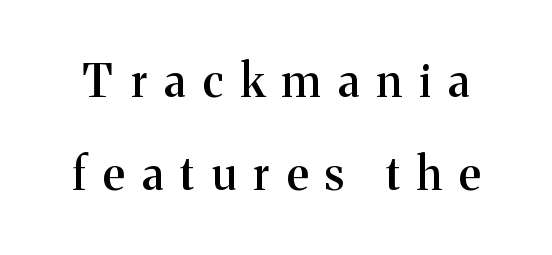
Q: Is the text bold? A: Semi-bold.
Q: Is the text italic (slanted)? A: No, it is upright.
Q: Is the typeface a serif or a sans-serif typeface? A: Serif.
Q: Is the text underlined? A: No.
Q: Is the spacing between letters normal or unusually wide? A: Unusually wide.
Q: Is the spacing between lines tight, normal or loose? A: Loose.
Q: Width (condensed, normal, or wide)? A: Normal.
Q: Stroke contrast? A: Medium.
Q: x-height? A: Medium.
Q: Monospaced? A: No.
